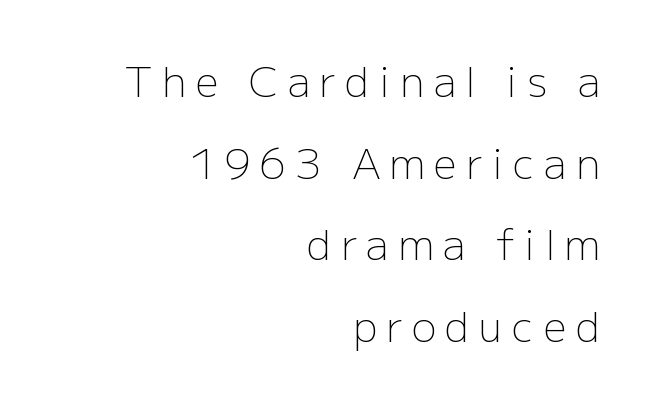
{"serif": "no", "italic": "no", "bold": "no", "weight": "light", "width": "normal", "stroke_contrast": "low", "x_height": "medium", "monospaced": "no", "underline": "no", "align": "right", "line_spacing": "loose", "line_spacing_ratio": 1.99, "letter_spacing": "wide", "letter_spacing_em": 0.23, "glyph_px": 41}
